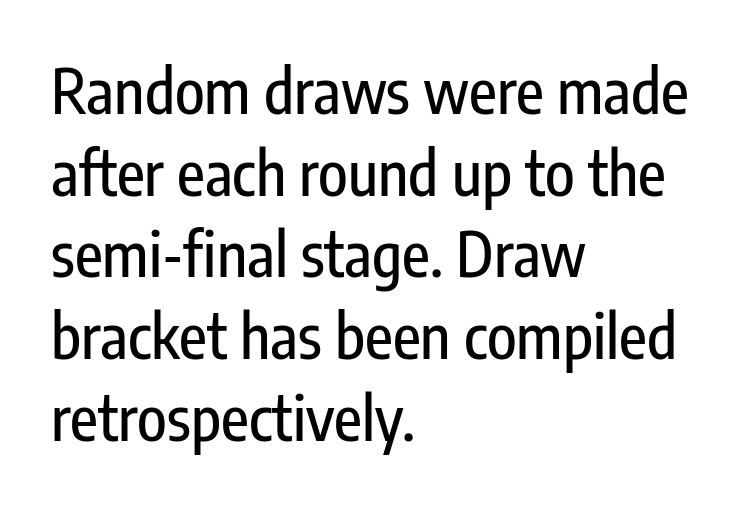
{"serif": "no", "italic": "no", "width": "condensed", "stroke_contrast": "low", "x_height": "medium", "monospaced": "no", "underline": "no", "align": "left", "line_spacing": "normal", "line_spacing_ratio": 1.34, "letter_spacing": "normal", "letter_spacing_em": 0.0, "glyph_px": 61}
